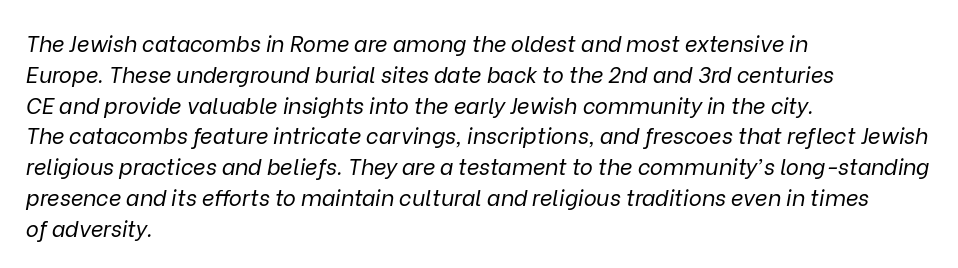
The image shows 22 px text type, italic (leaning right); set left-aligned, normal line spacing (1.4x), normal letter spacing, not underlined.
